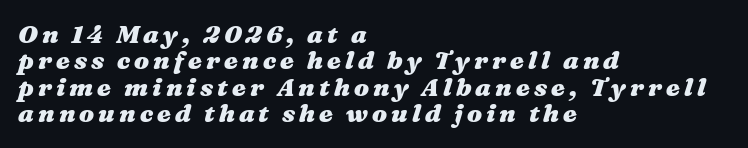
The image shows 25 px bold type, italic (leaning right); set left-aligned, tight line spacing (1.06x), not underlined.
